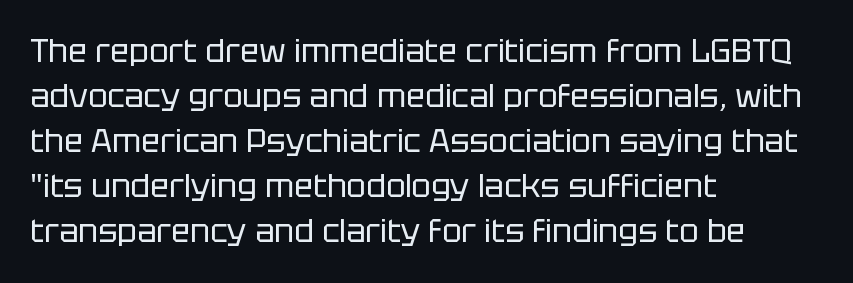
Each line starts at the same left margin while the right side varies. Here the designer chose a conventional face with non-uniform glyph widths. Letters have the restrained weight of plain body copy at most. No word sits above an underline. A typesetter would call this zero additional tracking. A typesetter would mark this as roman, not italic.
